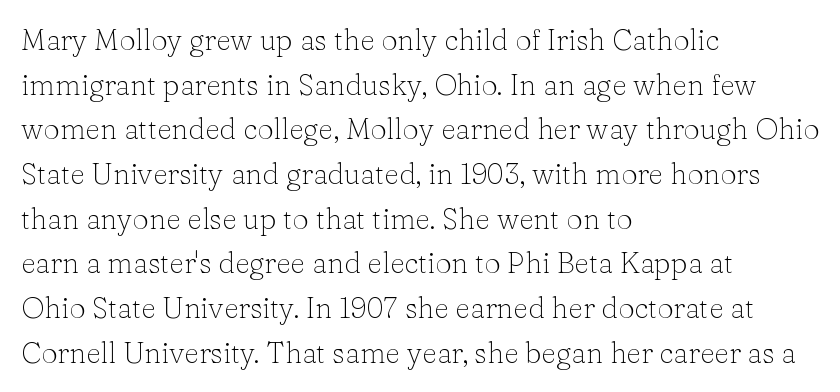
The image shows 29 px light serif type, upright; set left-aligned, normal line spacing (1.54x), normal letter spacing, not underlined; low stroke contrast and a medium x-height.
